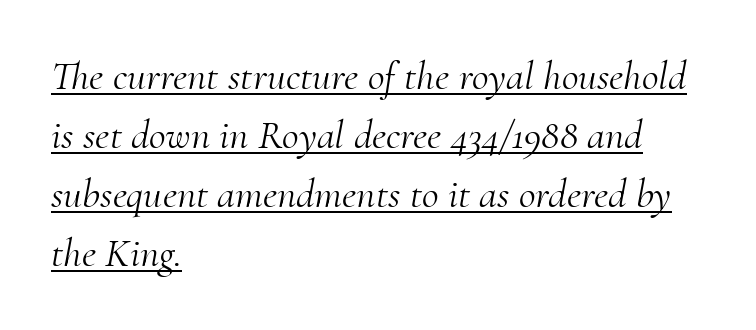
The image shows 41 px light serif type, italic (leaning right); set left-aligned, normal line spacing (1.44x), normal letter spacing, underlined; medium stroke contrast and a small x-height.
